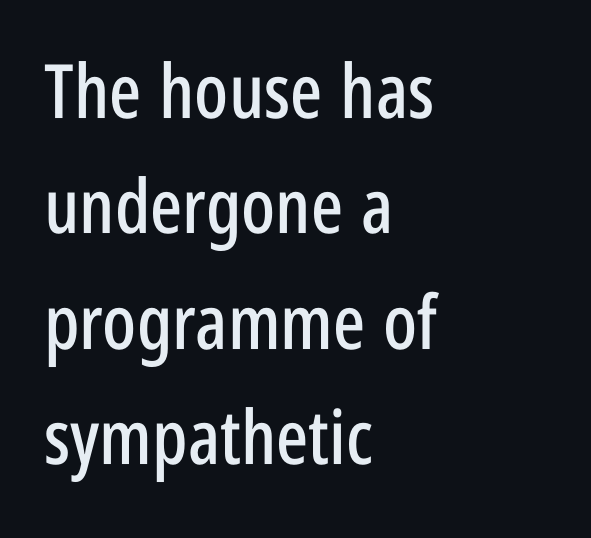
The image shows 75 px condensed sans-serif type, upright; set left-aligned, normal line spacing (1.54x), normal letter spacing, not underlined; low stroke contrast and a large x-height.
